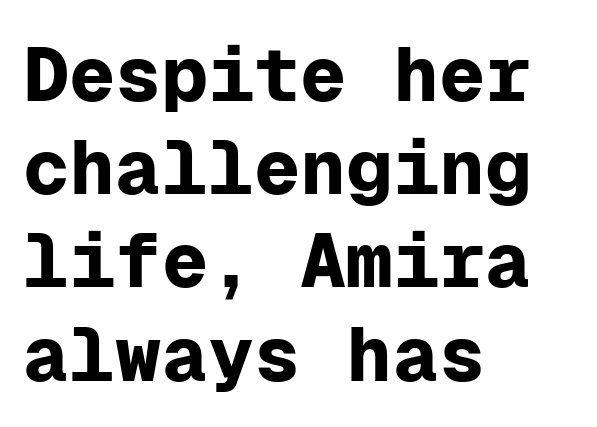
The image shows 77 px bold sans-serif type, upright, monospaced; set left-aligned, line spacing 1.21x, normal letter spacing, not underlined; low stroke contrast and a medium x-height.
